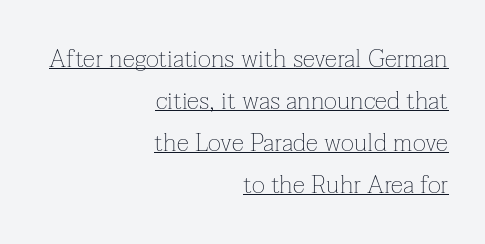
The image shows 25 px text type, upright; set right-aligned, normal line spacing (1.68x), normal letter spacing, underlined.
